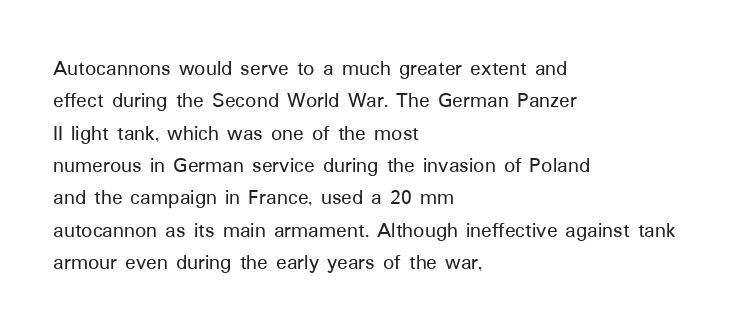
{"italic": "no", "underline": "no", "align": "left", "line_spacing": "normal", "line_spacing_ratio": 1.47, "letter_spacing": "normal", "letter_spacing_em": 0.0, "glyph_px": 22}
